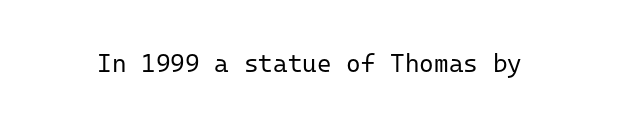
{"italic": "no", "bold": "no", "underline": "no", "letter_spacing": "normal", "letter_spacing_em": 0.0, "glyph_px": 25}
